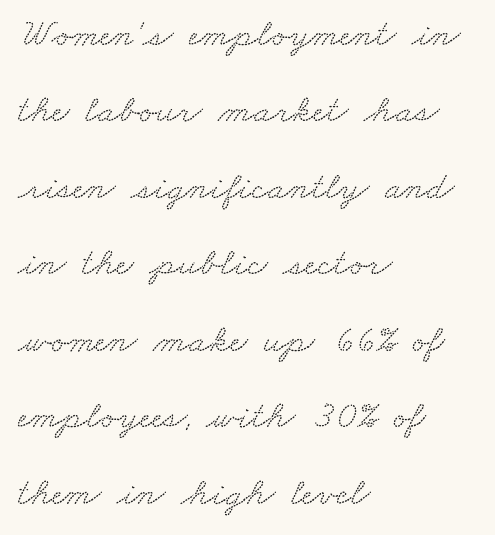
{"serif": "yes", "width": "wide", "stroke_contrast": "low", "x_height": "small", "monospaced": "no", "underline": "no", "align": "left", "line_spacing": "loose", "line_spacing_ratio": 1.96, "letter_spacing": "normal", "letter_spacing_em": 0.0, "glyph_px": 39}
